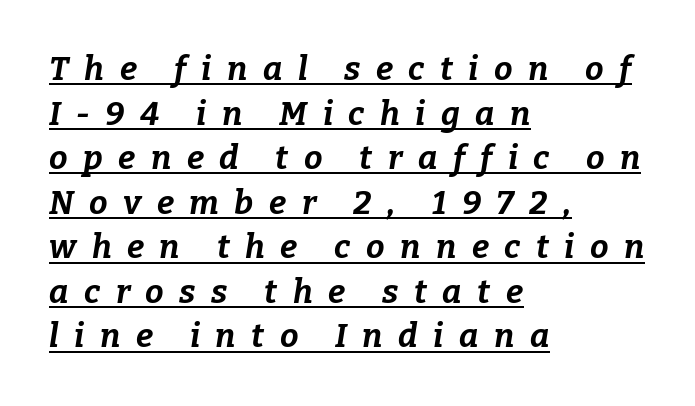
The paragraph shown leans on its left margin. Rows of type keep a routine distance in the vertical direction. Proportional: the letters do not fall into vertical columns. Typesetter's note: full bold, strokes at maximum text heaviness. Letter spacing: wide. Quick note: underline on.
